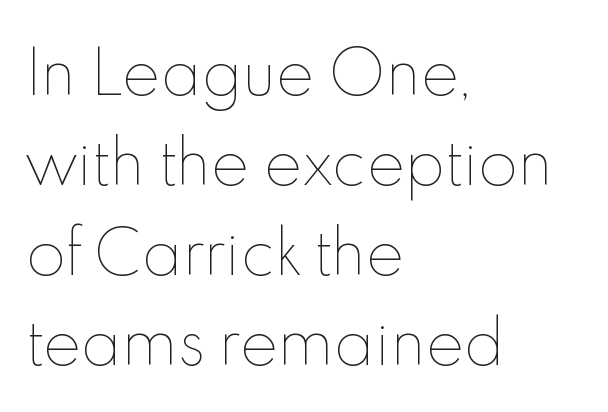
{"italic": "no", "bold": "no", "weight": "thin", "width": "normal", "x_height": "small", "monospaced": "no", "underline": "no", "align": "left", "line_spacing": "normal", "line_spacing_ratio": 1.55, "letter_spacing": "normal", "letter_spacing_em": 0.0, "glyph_px": 58}
